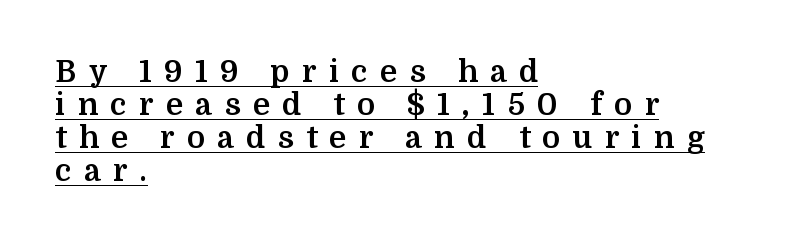
{"serif": "yes", "italic": "no", "bold": "yes", "weight": "bold", "width": "normal", "stroke_contrast": "medium", "x_height": "medium", "monospaced": "no", "underline": "yes", "align": "left", "line_spacing": "tight", "line_spacing_ratio": 1.1, "letter_spacing": "wide", "letter_spacing_em": 0.42, "glyph_px": 30}
